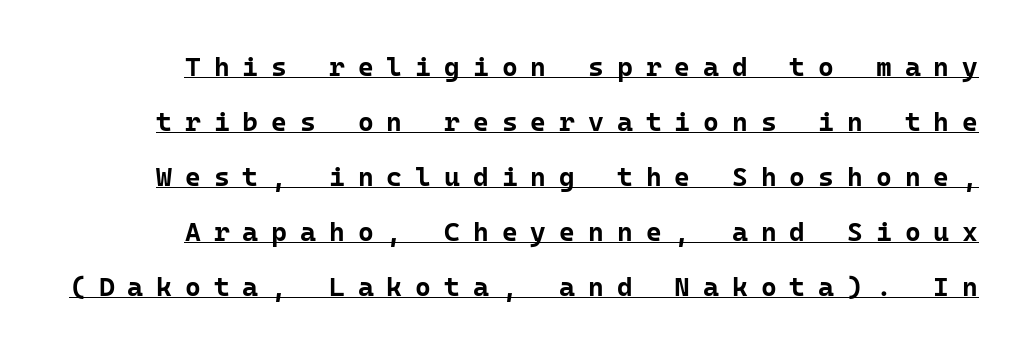
The leading is generous, giving the passage an open texture. Caption: bold face, heavy strokes. Display-style spreading of the glyphs; the letterfit is very open. Ascenders rise straight up at ninety degrees. Looks like someone drew a line under every word here.
